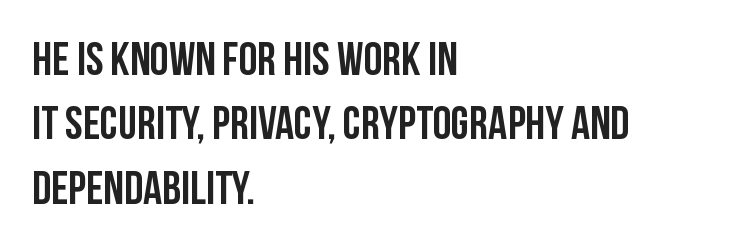
Think of a printed novel: that variable character pitch is what you see here. Is there much room between lines? A standard amount, neither cramped nor airy. Ascenders rise straight up at ninety degrees. Each word holds together tightly as a unit, with standard inter-letter gaps. The foot of each line stays bare and open. The rendering anchors every line to the left-hand side.
